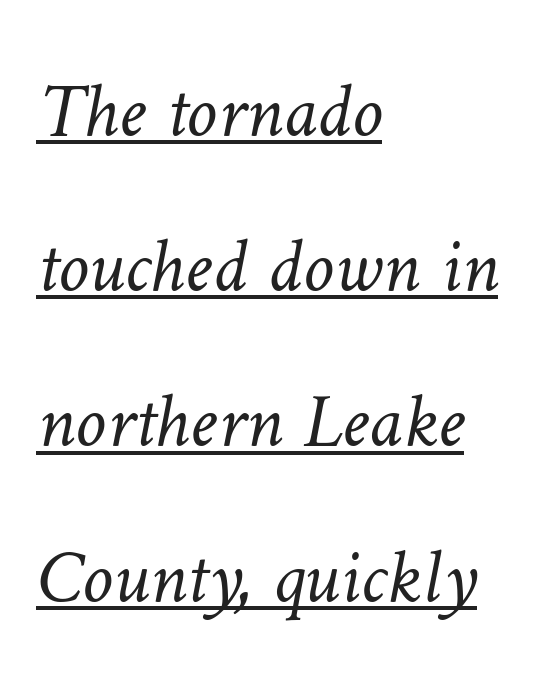
The image shows 78 px light type; set left-aligned, loose line spacing (1.99x), normal letter spacing, underlined; low stroke contrast and a medium x-height.
